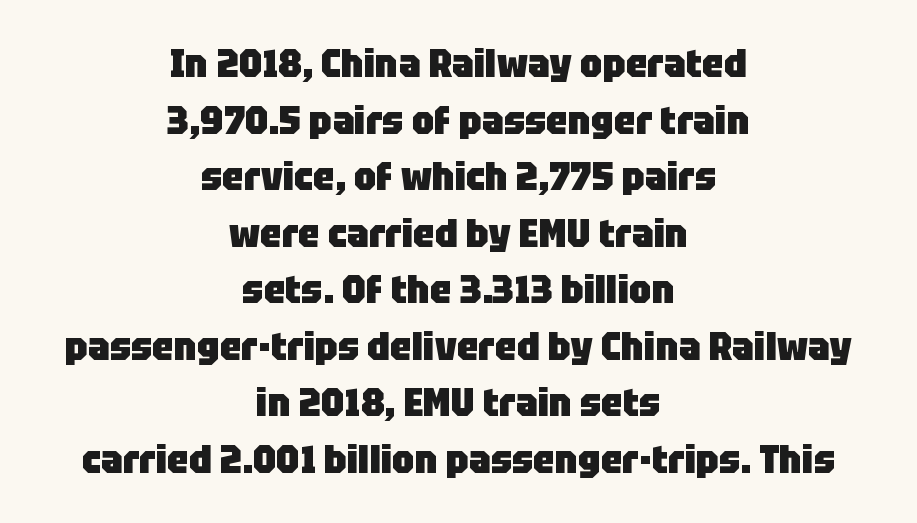
{"serif": "no", "italic": "no", "bold": "yes", "weight": "heavy", "width": "normal", "stroke_contrast": "low", "x_height": "large", "monospaced": "no", "underline": "no", "align": "center", "line_spacing": "normal", "line_spacing_ratio": 1.45, "letter_spacing": "normal", "letter_spacing_em": 0.0, "glyph_px": 39}
